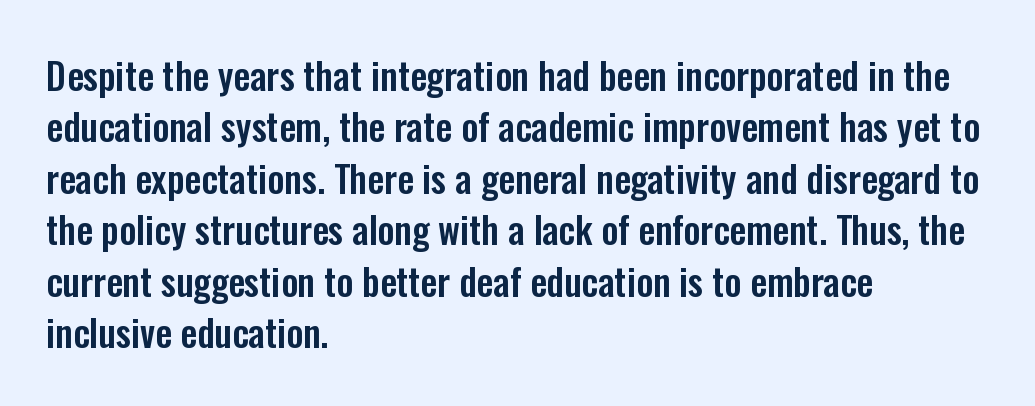
The image shows 37 px condensed sans-serif type, upright; set left-aligned, normal line spacing (1.39x), normal letter spacing, not underlined; low stroke contrast and a medium x-height.
